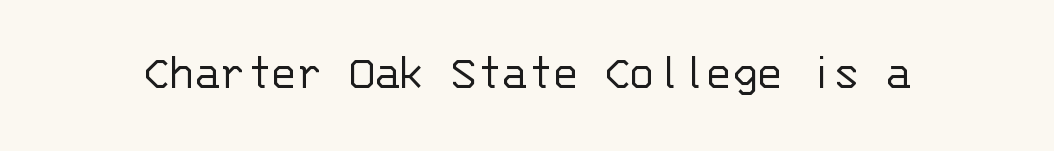
The image shows 52 px light sans-serif type, upright, monospaced; set normal letter spacing, not underlined; low stroke contrast and a large x-height.
